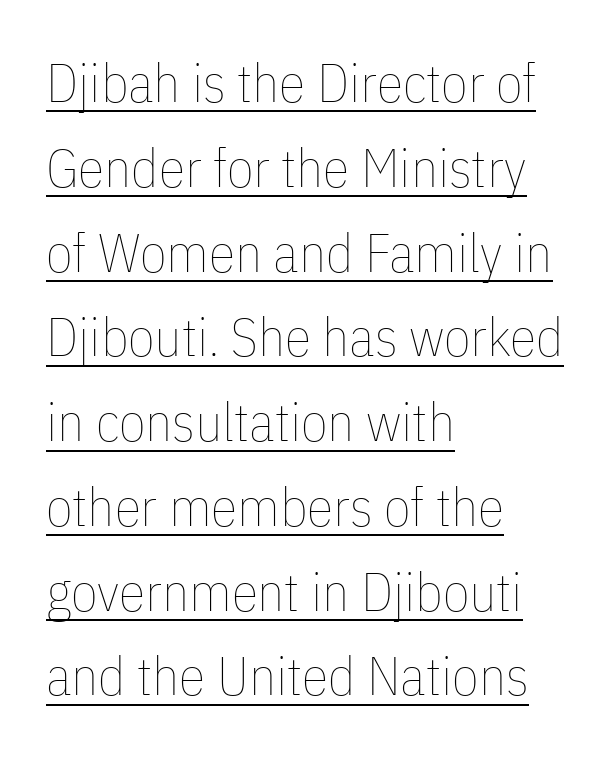
The image shows 54 px thin, condensed type, upright; set left-aligned, normal line spacing (1.57x), normal letter spacing, underlined; low stroke contrast and a medium x-height.
